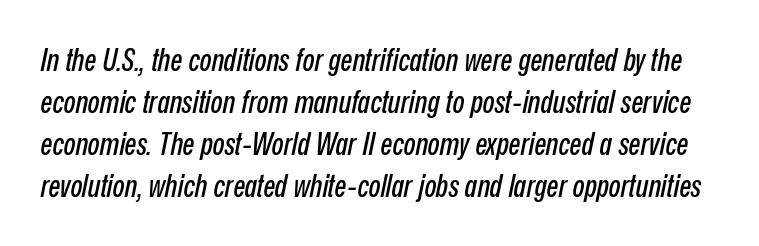
Q: Is the text italic (slanted)? A: Yes, it leans right by about 12 degrees.
Q: Is the text underlined? A: No.
Q: Is the spacing between letters normal or unusually wide? A: Normal.
Q: Is the spacing between lines tight, normal or loose? A: Normal.
Q: Width (condensed, normal, or wide)? A: Condensed.
Q: Stroke contrast? A: Low.
Q: x-height? A: Medium.
Q: Monospaced? A: No.
